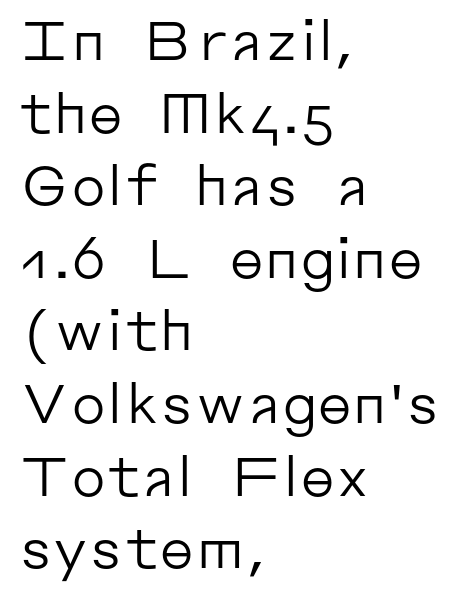
The image shows 55 px regular-weight sans-serif type, upright; set left-aligned, normal line spacing (1.32x), normal letter spacing, not underlined; low stroke contrast and a medium x-height.
